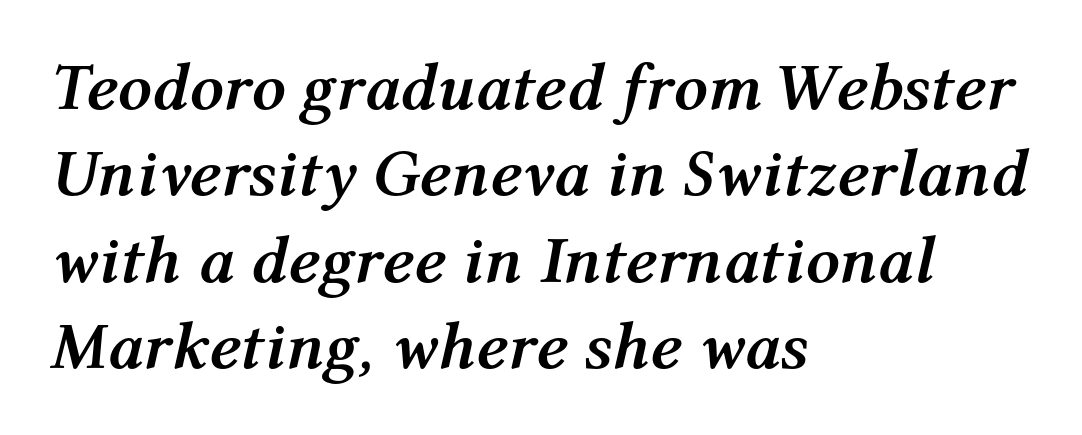
{"italic": "yes", "lean": "right", "slant_degrees": 12, "bold": "yes", "weight": "semibold", "width": "normal", "stroke_contrast": "medium", "x_height": "medium", "monospaced": "no", "underline": "no", "align": "left", "line_spacing": "normal", "line_spacing_ratio": 1.29, "letter_spacing": "normal", "letter_spacing_em": 0.0, "glyph_px": 67}
